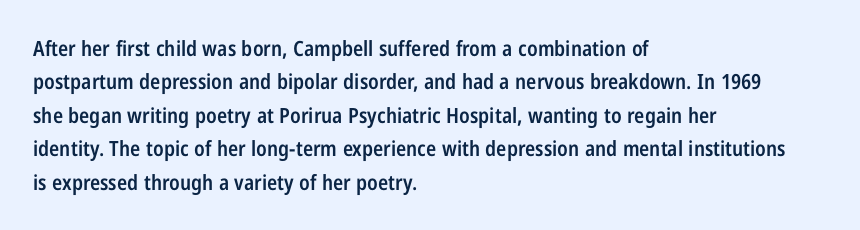
The image shows 21 px text type, upright; set left-aligned, normal line spacing (1.59x), normal letter spacing, not underlined.
